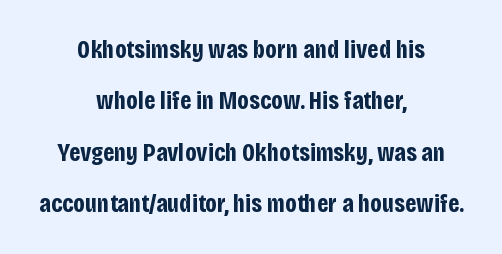
Each line is balanced around a shared central axis. Nobody touched the tracking dial on this one. Vertical strokes here are truly vertical. Vertically, the passage feels expansive, rows floating well apart. Pretty heavy lettering here — definitely bold.
